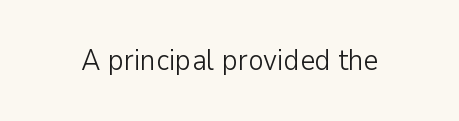
Q: Is the text bold? A: No.
Q: Is the text italic (slanted)? A: No, it is upright.
Q: Is the typeface a serif or a sans-serif typeface? A: Sans-serif.
Q: Is the text underlined? A: No.
Q: Is the spacing between letters normal or unusually wide? A: Normal.
Q: Width (condensed, normal, or wide)? A: Normal.
Q: Stroke contrast? A: Low.
Q: x-height? A: Medium.
Q: Monospaced? A: No.
